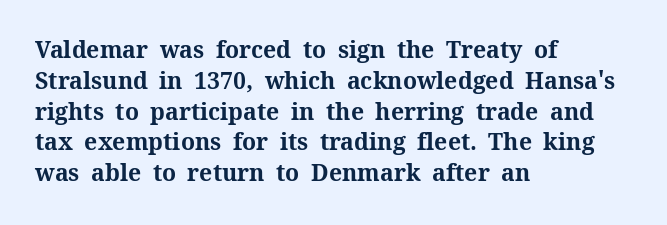
{"italic": "no", "bold": "yes", "underline": "no", "align": "left", "line_spacing": "normal", "line_spacing_ratio": 1.34, "letter_spacing": "normal", "letter_spacing_em": 0.0, "glyph_px": 23}
